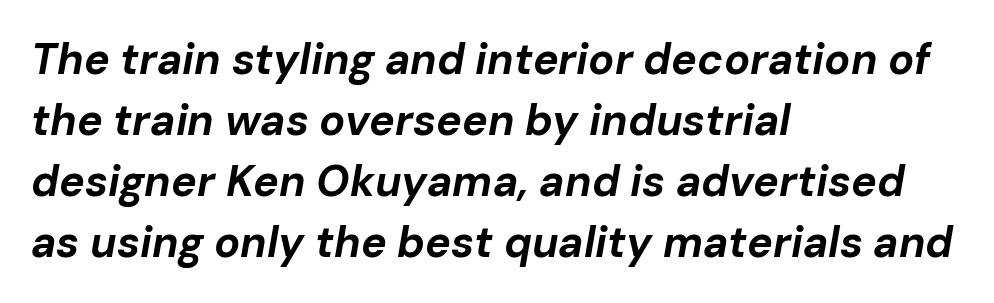
Q: Is the text bold? A: Yes.
Q: Is the text italic (slanted)? A: Yes, it leans right by about 10 degrees.
Q: Is the text underlined? A: No.
Q: How is the paragraph aligned? A: Left-aligned.
Q: Is the spacing between letters normal or unusually wide? A: Normal.
Q: Is the spacing between lines tight, normal or loose? A: Normal.
Q: Width (condensed, normal, or wide)? A: Normal.
Q: Stroke contrast? A: Low.
Q: x-height? A: Medium.
Q: Monospaced? A: No.
